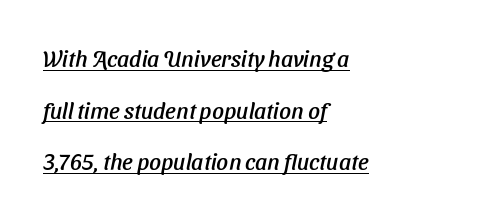
{"italic": "yes", "lean": "right", "slant_degrees": 11, "underline": "yes", "align": "left", "line_spacing": "loose", "line_spacing_ratio": 2.25, "letter_spacing": "normal", "letter_spacing_em": 0.0, "glyph_px": 23}
